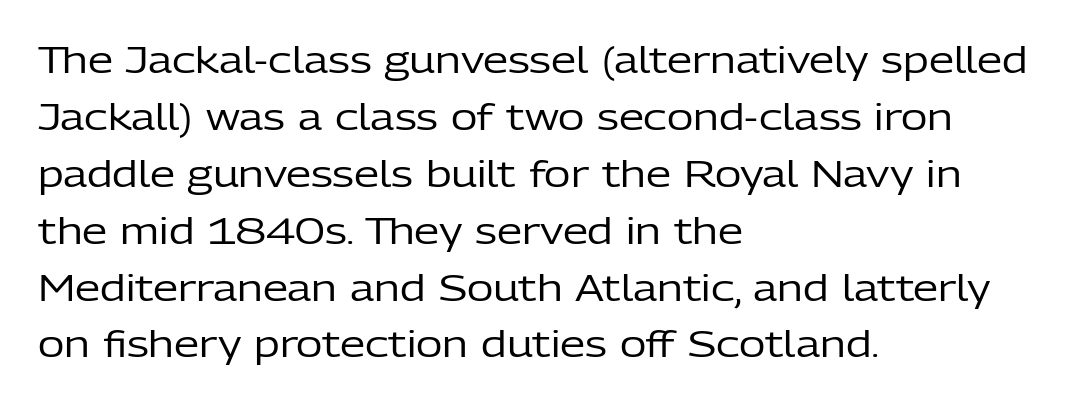
Look at the bottom of the vertical strokes: they stop flat, with no serifs. The passage shown stacks its lines at a standard gap. The compositor pushed each line to the left boundary. Unbolded letterforms with no extra heft. Tracking value appears to be zero — textbook default spacing.
